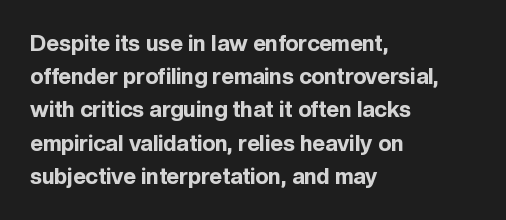
Leading matches the norm, producing a regular column. The area under the type is left untouched. Does extra space separate the letters? No, they use regular spacing. These lines were composed using upright roman letters.
